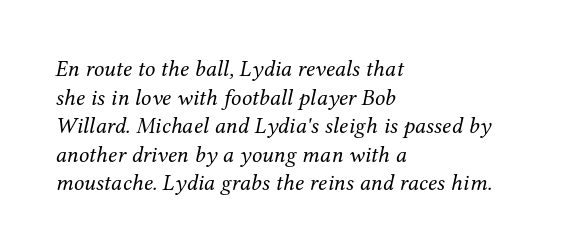
Q: Is the text bold? A: No.
Q: Is the text italic (slanted)? A: Yes, it leans right by about 12 degrees.
Q: Is the text underlined? A: No.
Q: How is the paragraph aligned? A: Left-aligned.
Q: Is the spacing between letters normal or unusually wide? A: Normal.
